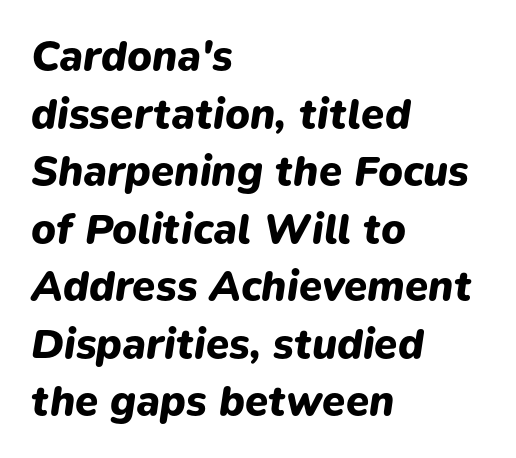
The image shows 42 px heavy type, italic (leaning right); set left-aligned, normal line spacing (1.37x), normal letter spacing, not underlined; low stroke contrast and a medium x-height.
